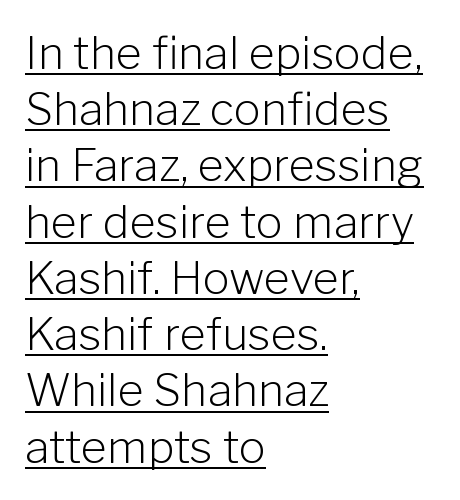
{"serif": "no", "italic": "no", "bold": "no", "weight": "light", "width": "normal", "stroke_contrast": "low", "x_height": "medium", "monospaced": "no", "underline": "yes", "align": "left", "line_spacing": "normal", "line_spacing_ratio": 1.25, "letter_spacing": "normal", "letter_spacing_em": 0.0, "glyph_px": 45}
